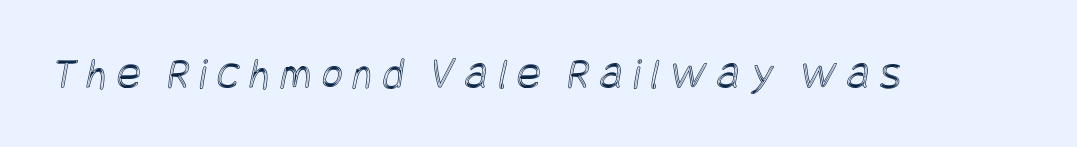
Q: Is the text underlined? A: No.
Q: Is the spacing between letters normal or unusually wide? A: Unusually wide.
Q: Width (condensed, normal, or wide)? A: Condensed.
Q: x-height? A: Large.
